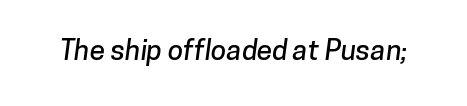
Nothing sits at the stroke ends, so this counts as sans-serif. Proportional: the letters do not fall into vertical columns. The glyphs are unaccompanied by any horizontal stroke below them. The letters sit at their default tracking, neither squeezed nor spread.
